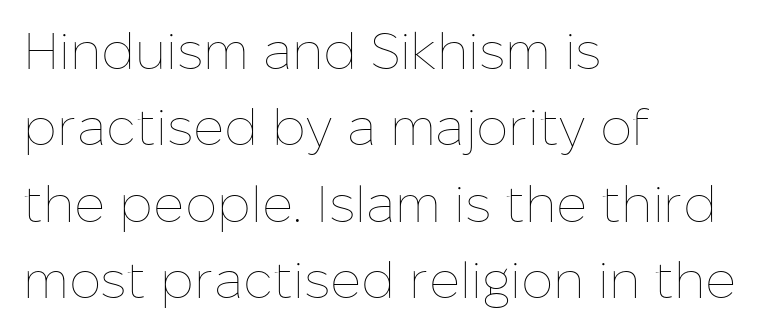
Q: Is the text bold? A: No.
Q: Is the text italic (slanted)? A: No, it is upright.
Q: Is the text underlined? A: No.
Q: How is the paragraph aligned? A: Left-aligned.
Q: Is the spacing between letters normal or unusually wide? A: Normal.
Q: Is the spacing between lines tight, normal or loose? A: Normal.
Q: Width (condensed, normal, or wide)? A: Normal.
Q: Stroke contrast? A: Low.
Q: x-height? A: Medium.
Q: Monospaced? A: No.
